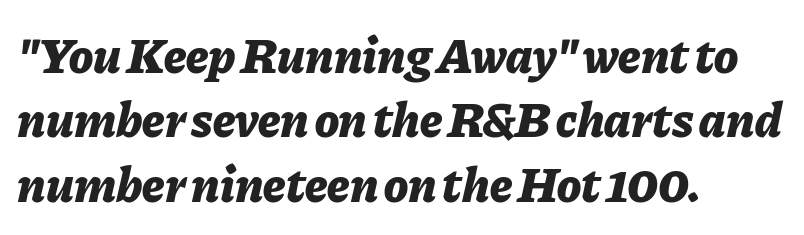
All the whitespace from short lines collects on the right. This rendering features lettering with no underline. The text carries the slant typical of an italic or oblique font. The face used here is proportionally spaced, like ordinary book or web type.
